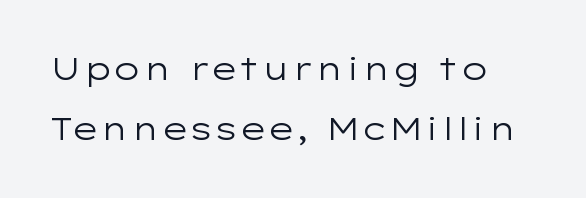
{"serif": "no", "italic": "no", "bold": "no", "weight": "regular", "width": "wide", "stroke_contrast": "low", "x_height": "medium", "monospaced": "no", "underline": "no", "line_spacing": "loose", "line_spacing_ratio": 1.94, "letter_spacing": "normal", "letter_spacing_em": 0.0, "glyph_px": 31}
